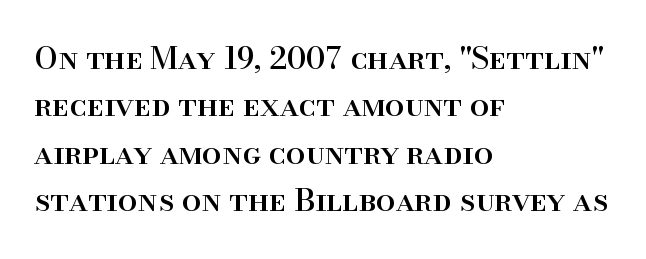
{"serif": "yes", "italic": "no", "width": "normal", "stroke_contrast": "high", "x_height": "small", "monospaced": "no", "underline": "no", "align": "left", "line_spacing": "normal", "line_spacing_ratio": 1.53, "letter_spacing": "normal", "letter_spacing_em": 0.0, "glyph_px": 31}
